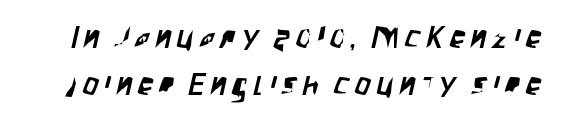
The rows are spaced the way most documents space them. Varying glyph widths throughout — classic text-font behaviour. Clear beneath every line of the passage. The typeface chosen for these lines omits serifs.
